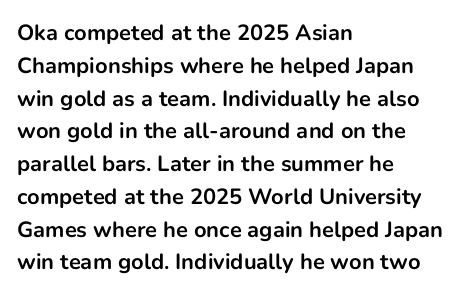
Nobody touched the tracking dial on this one. Alignment: flush left. Tall strokes in this sample are plumb rather than angled. Weight: bold.
